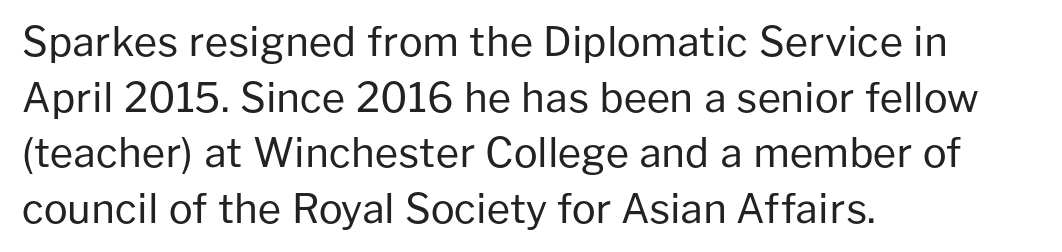
{"serif": "no", "italic": "no", "bold": "no", "weight": "regular", "width": "normal", "stroke_contrast": "low", "x_height": "medium", "monospaced": "no", "underline": "no", "align": "left", "line_spacing": "normal", "line_spacing_ratio": 1.39, "letter_spacing": "normal", "letter_spacing_em": 0.0, "glyph_px": 40}
